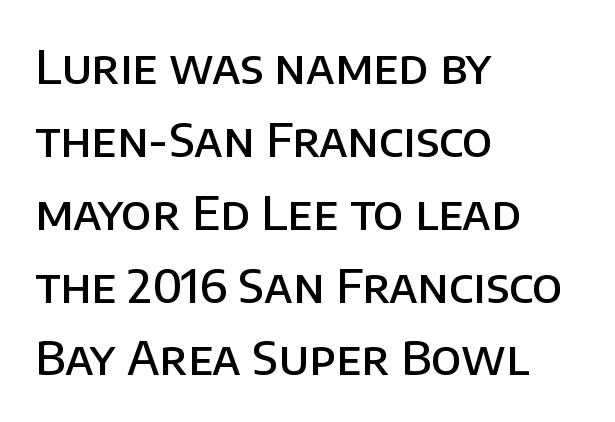
{"serif": "no", "italic": "no", "bold": "semi", "weight": "semibold", "width": "normal", "stroke_contrast": "low", "x_height": "large", "monospaced": "no", "underline": "no", "align": "left", "line_spacing": "normal", "line_spacing_ratio": 1.55, "letter_spacing": "normal", "letter_spacing_em": 0.0, "glyph_px": 47}
